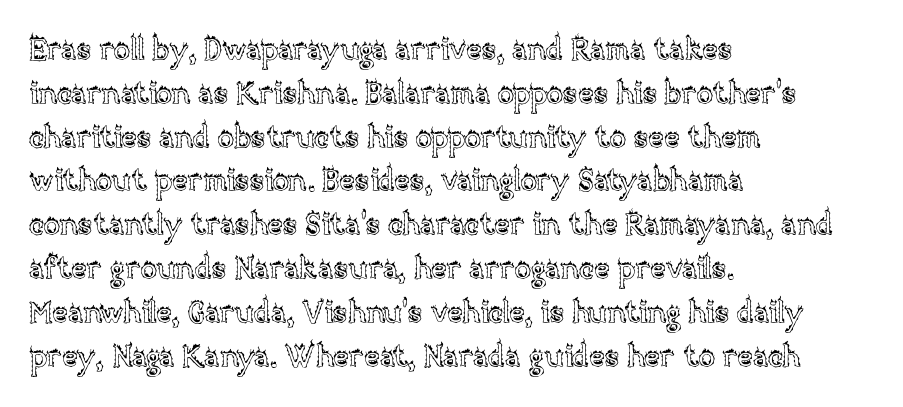
Honestly, the row spacing looks completely unremarkable. Notice how the stems are strictly vertical — no italics here. Left-aligned paragraph, ragged on the right. This rendering features lettering with no underline.
